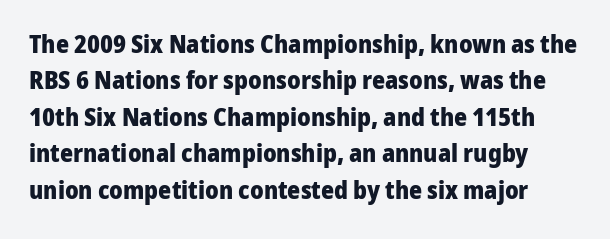
{"italic": "no", "bold": "yes", "underline": "no", "line_spacing": "normal", "line_spacing_ratio": 1.46, "letter_spacing": "normal", "letter_spacing_em": 0.0, "glyph_px": 25}
